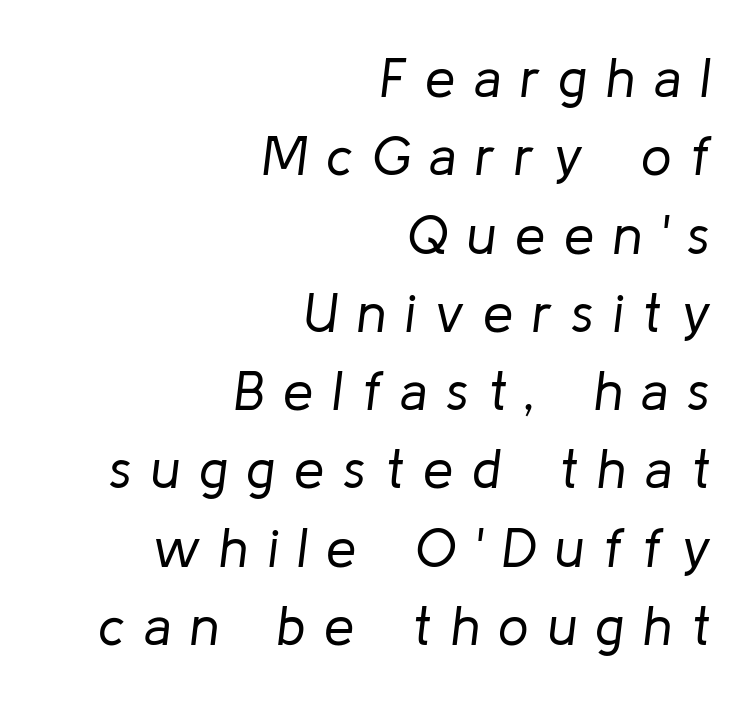
{"italic": "yes", "lean": "right", "slant_degrees": 8, "bold": "no", "weight": "regular", "width": "normal", "stroke_contrast": "low", "x_height": "medium", "monospaced": "no", "underline": "no", "align": "right", "line_spacing": "normal", "line_spacing_ratio": 1.45, "letter_spacing": "wide", "letter_spacing_em": 0.35, "glyph_px": 54}
